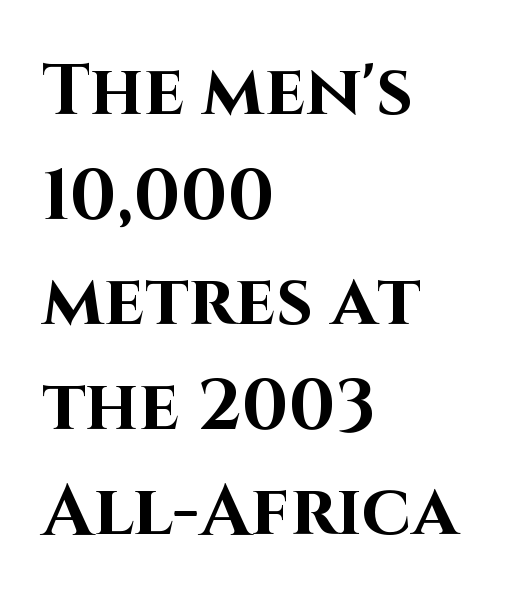
Q: Is the text bold? A: Yes.
Q: Is the text italic (slanted)? A: No, it is upright.
Q: Is the typeface a serif or a sans-serif typeface? A: Sans-serif.
Q: Is the text underlined? A: No.
Q: How is the paragraph aligned? A: Left-aligned.
Q: Is the spacing between letters normal or unusually wide? A: Normal.
Q: Is the spacing between lines tight, normal or loose? A: Normal.
Q: Width (condensed, normal, or wide)? A: Normal.
Q: Stroke contrast? A: High.
Q: x-height? A: Large.
Q: Monospaced? A: No.
